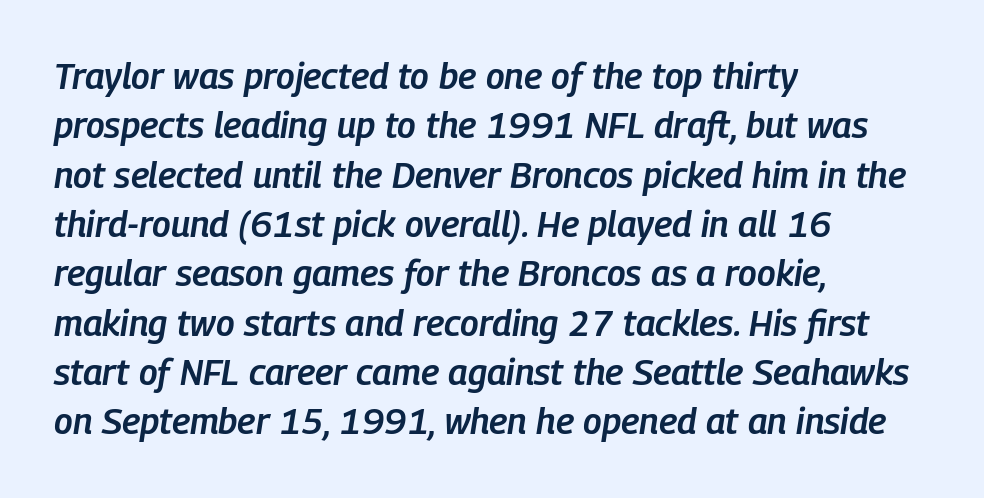
This rendering leaves character spacing at its baseline value. Decoration check: the copy has no underline. Character widths vary here, with narrow letters taking less room than wide ones. Would a proofreader flag this as italicized? Yes. Does the copy run flush right? No — it runs flush left. Notice how descenders clear the ascenders below comfortably — that's standard leading.
